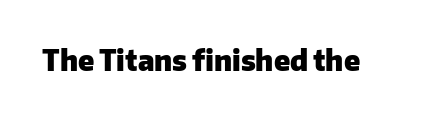
The image shows 28 px heavy sans-serif type, upright; set normal letter spacing, not underlined; low stroke contrast and a medium x-height.
